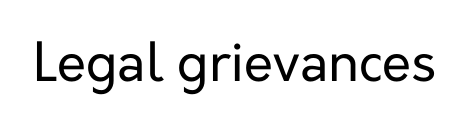
{"serif": "no", "italic": "no", "bold": "no", "weight": "regular", "width": "normal", "stroke_contrast": "low", "x_height": "medium", "monospaced": "no", "underline": "no", "letter_spacing": "normal", "letter_spacing_em": 0.0, "glyph_px": 53}
